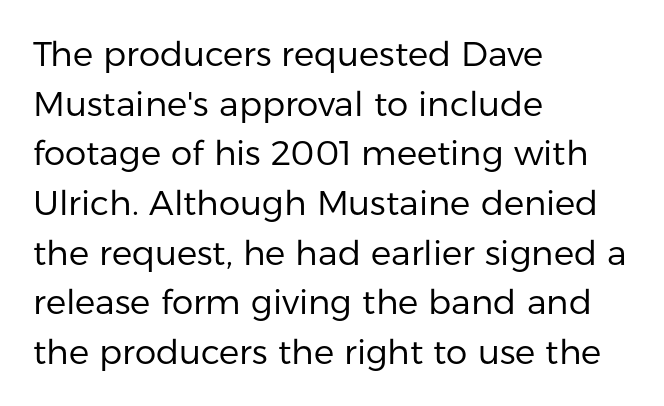
Q: Is the text bold? A: No.
Q: Is the text italic (slanted)? A: No, it is upright.
Q: Is the typeface a serif or a sans-serif typeface? A: Sans-serif.
Q: Is the text underlined? A: No.
Q: How is the paragraph aligned? A: Left-aligned.
Q: Is the spacing between letters normal or unusually wide? A: Normal.
Q: Is the spacing between lines tight, normal or loose? A: Normal.
Q: Width (condensed, normal, or wide)? A: Normal.
Q: Stroke contrast? A: Low.
Q: x-height? A: Medium.
Q: Monospaced? A: No.
